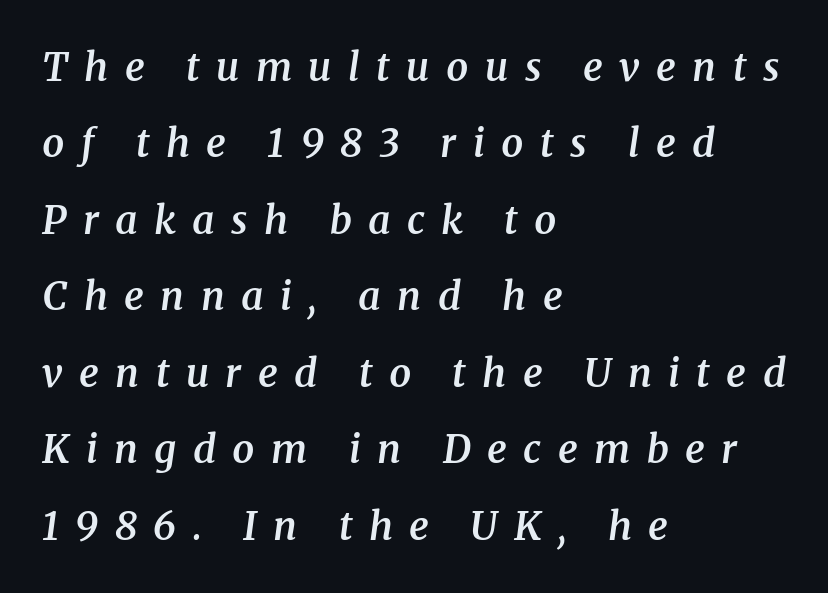
{"serif": "yes", "italic": "yes", "lean": "right", "slant_degrees": 8, "bold": "semi", "weight": "semibold", "width": "normal", "stroke_contrast": "medium", "x_height": "medium", "monospaced": "no", "underline": "no", "align": "left", "line_spacing": "loose", "line_spacing_ratio": 1.96, "letter_spacing": "wide", "letter_spacing_em": 0.42, "glyph_px": 39}
